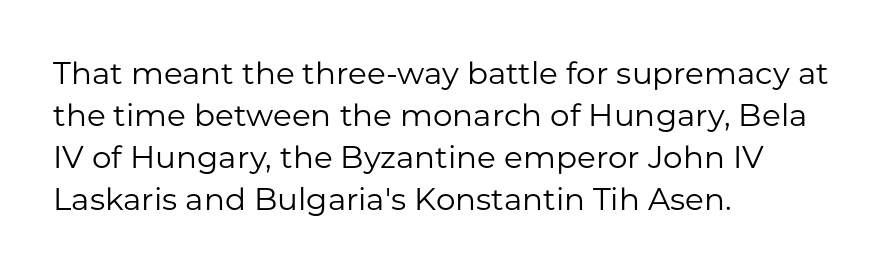
{"serif": "no", "italic": "no", "bold": "no", "weight": "regular", "width": "normal", "stroke_contrast": "low", "x_height": "medium", "monospaced": "no", "underline": "no", "align": "left", "line_spacing": "normal", "line_spacing_ratio": 1.35, "letter_spacing": "normal", "letter_spacing_em": 0.0, "glyph_px": 31}
